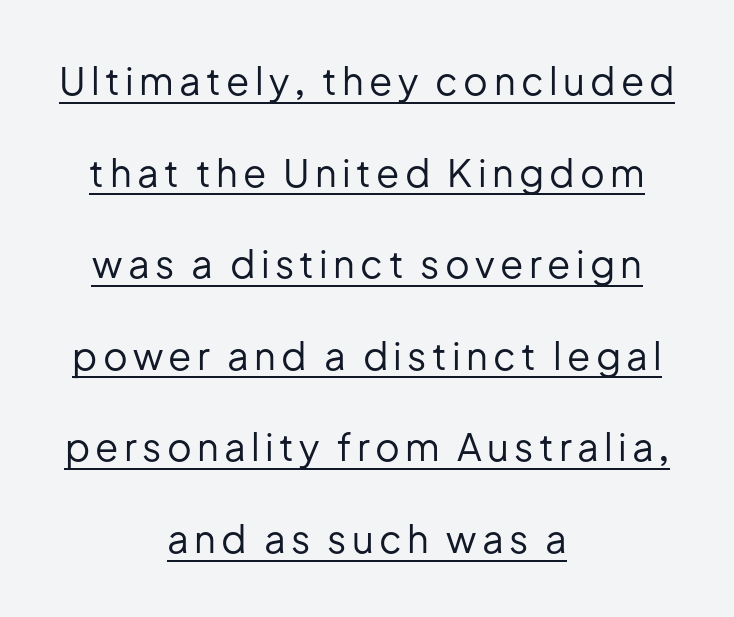
{"serif": "no", "italic": "no", "bold": "no", "weight": "regular", "width": "normal", "stroke_contrast": "low", "x_height": "medium", "monospaced": "no", "underline": "yes", "align": "center", "line_spacing": "loose", "line_spacing_ratio": 2.41, "glyph_px": 38}
